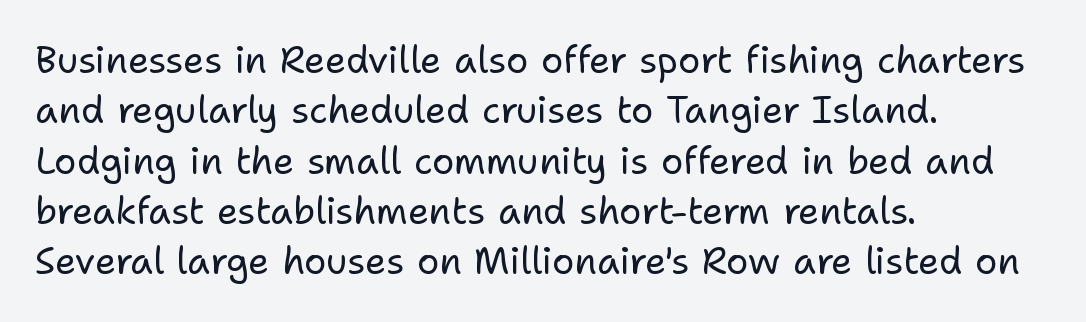
Inter-character spacing is left at the font's built-in metrics. Note: no serifs on the glyphs. Unbolded letterforms with no extra heft. The rendering uses natural spacing where letterforms have individual widths.
